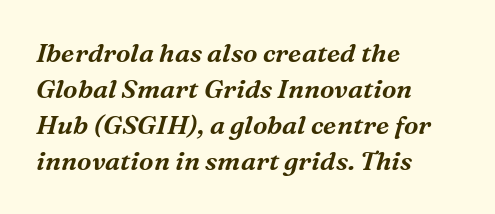
The image shows 26 px text type, italic (leaning right); set left-aligned, normal line spacing (1.39x), normal letter spacing, not underlined.
